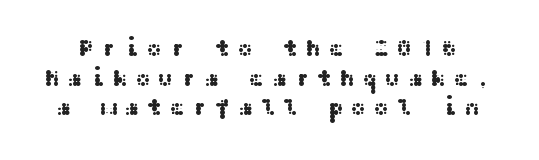
The image shows 24 px text type, upright; set line spacing 1.23x, unusually wide letter spacing (+0.28 em), not underlined.
